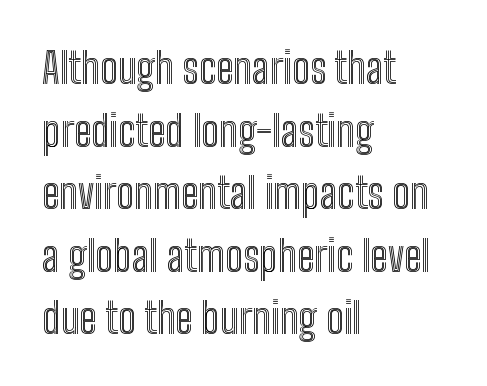
{"italic": "no", "width": "condensed", "x_height": "medium", "monospaced": "no", "underline": "no", "align": "left", "line_spacing": "normal", "line_spacing_ratio": 1.49, "letter_spacing": "normal", "letter_spacing_em": 0.0, "glyph_px": 42}
